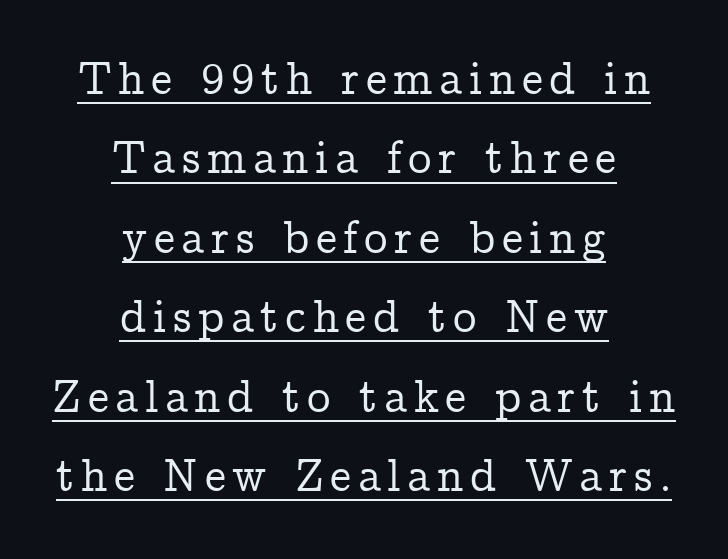
The image shows 47 px serif type, upright; set centered, normal line spacing (1.69x), underlined; low stroke contrast and a medium x-height.
